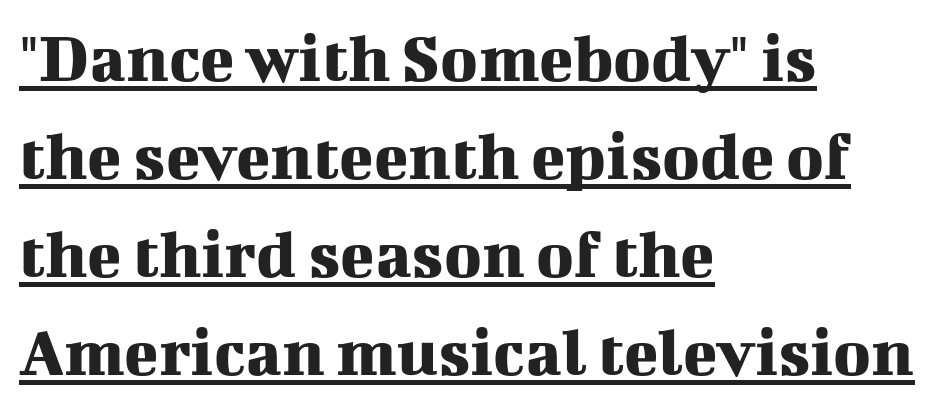
{"serif": "yes", "italic": "no", "width": "normal", "stroke_contrast": "medium", "x_height": "medium", "monospaced": "no", "underline": "yes", "align": "left", "line_spacing": "normal", "line_spacing_ratio": 1.38, "letter_spacing": "normal", "letter_spacing_em": 0.0, "glyph_px": 71}
